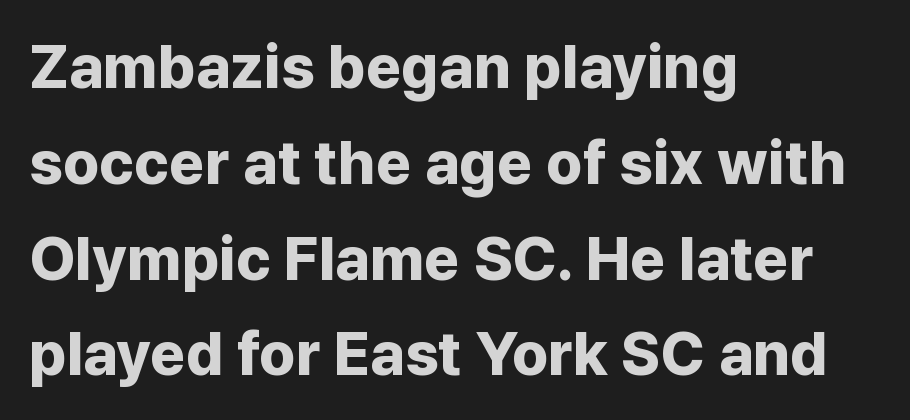
Default kerning and tracking; the words read as compact shapes. Font category for this specimen: sans-serif. Just letters on the line, the space beneath them empty. The passage is arranged the way most books set body copy — flush left. Proportional: the letters do not fall into vertical columns.
